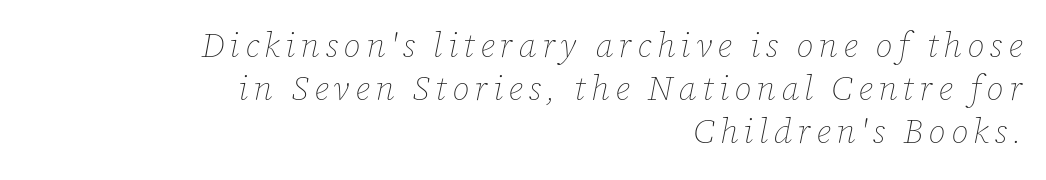
{"italic": "yes", "lean": "right", "slant_degrees": 12, "bold": "no", "weight": "thin", "width": "normal", "stroke_contrast": "low", "x_height": "medium", "monospaced": "no", "underline": "no", "align": "right", "line_spacing": "normal", "line_spacing_ratio": 1.27, "glyph_px": 34}
